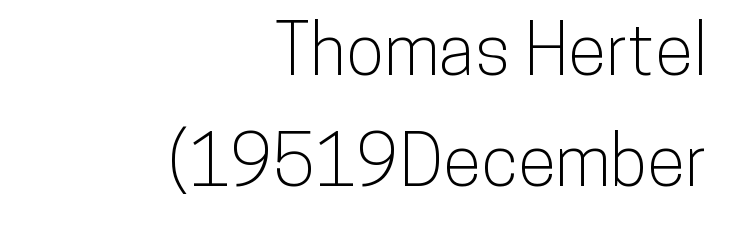
The image shows 70 px condensed sans-serif type, upright; set right-aligned, normal line spacing (1.59x), normal letter spacing, not underlined; low stroke contrast and a medium x-height.
